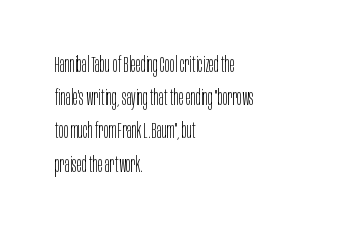
The image shows 21 px text type, upright; set left-aligned, normal line spacing (1.58x), normal letter spacing, not underlined.
